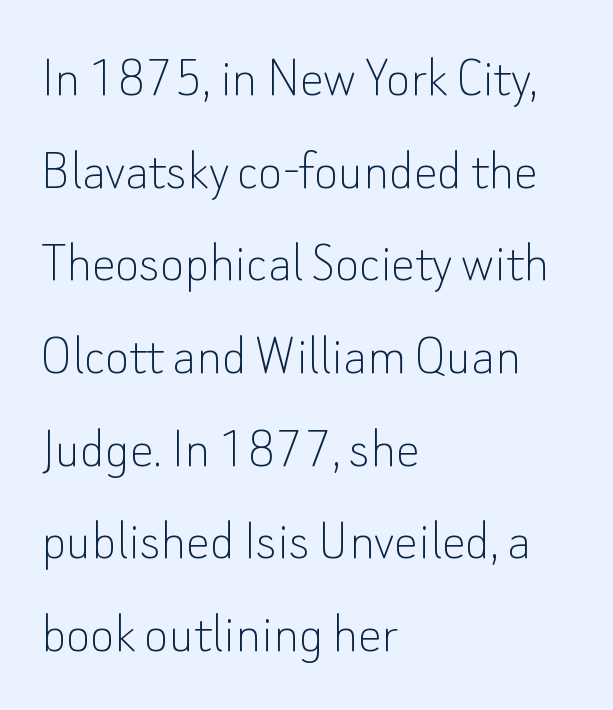
You could not count columns in this text — the font is proportionally spaced. Notice how the stems are strictly vertical — no italics here. The glyphs are unaccompanied by any horizontal stroke below them. The rendering keeps characters at their native spacing. Weight: in the light-to-regular range. The font family rendered here belongs to the sans-serif group.
